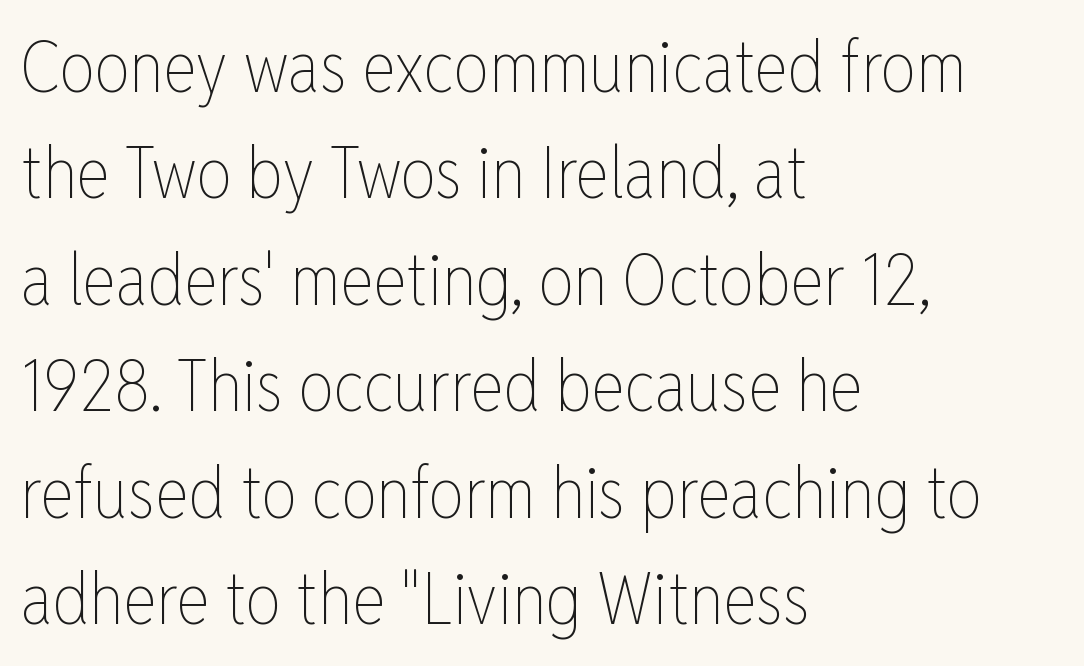
The image shows 71 px thin, condensed type, upright; set left-aligned, normal line spacing (1.5x), normal letter spacing, not underlined; low stroke contrast and a medium x-height.
